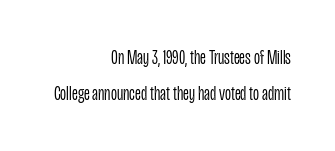
{"italic": "no", "bold": "no", "underline": "no", "align": "right", "line_spacing_ratio": 1.72, "letter_spacing": "normal", "letter_spacing_em": 0.0, "glyph_px": 21}
